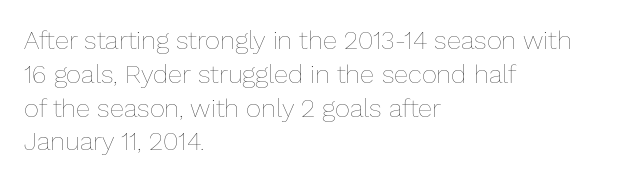
The image shows 26 px text type, upright; set left-aligned, normal line spacing (1.3x), normal letter spacing, not underlined.
